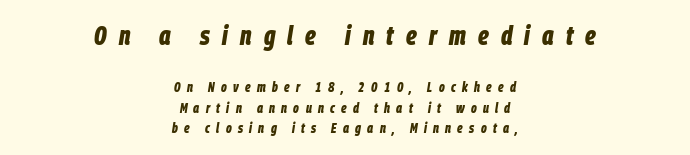
The block of text has a typical density, with ordinary space between rows. The emphasis by scale lands on block number one, above. You could only call the tracking loose — the letters float apart. Rule under the text: the space is simply empty. Heft: maximum for text — a bold.
